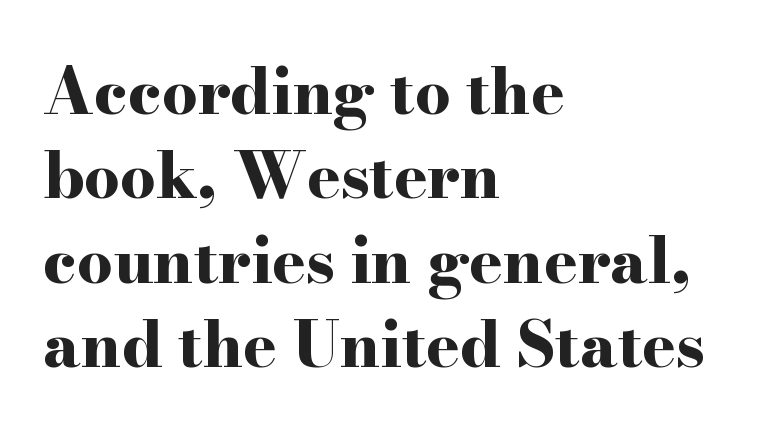
The rendering uses natural spacing where letterforms have individual widths. Style check: upright. These words are printed bold, with thick strokes throughout. Each word holds together tightly as a unit, with standard inter-letter gaps. These lines sit exactly where default settings would place them.
